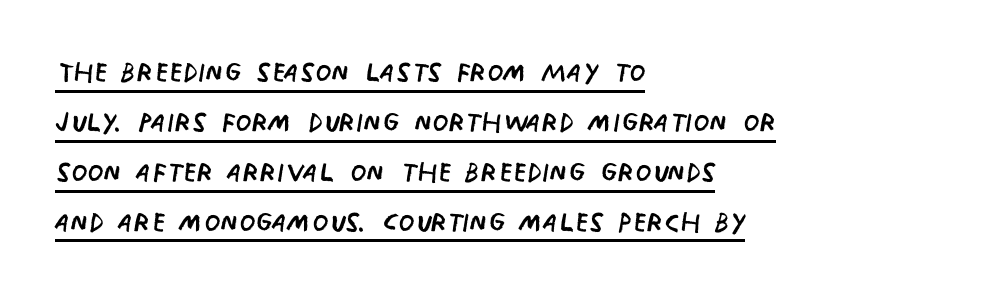
Q: Is the text bold? A: No.
Q: Is the typeface a serif or a sans-serif typeface? A: Sans-serif.
Q: Is the text underlined? A: Yes.
Q: How is the paragraph aligned? A: Left-aligned.
Q: Is the spacing between letters normal or unusually wide? A: Normal.
Q: Is the spacing between lines tight, normal or loose? A: Normal.
Q: Width (condensed, normal, or wide)? A: Condensed.
Q: Stroke contrast? A: Low.
Q: x-height? A: Large.
Q: Monospaced? A: No.
